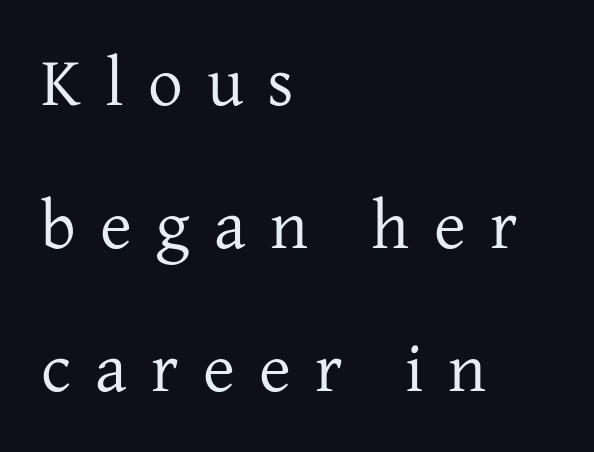
Q: Is the text bold? A: No.
Q: Is the text italic (slanted)? A: No, it is upright.
Q: Is the typeface a serif or a sans-serif typeface? A: Serif.
Q: Is the text underlined? A: No.
Q: How is the paragraph aligned? A: Left-aligned.
Q: Is the spacing between letters normal or unusually wide? A: Unusually wide.
Q: Is the spacing between lines tight, normal or loose? A: Loose.
Q: Width (condensed, normal, or wide)? A: Normal.
Q: Stroke contrast? A: Low.
Q: x-height? A: Medium.
Q: Monospaced? A: No.
